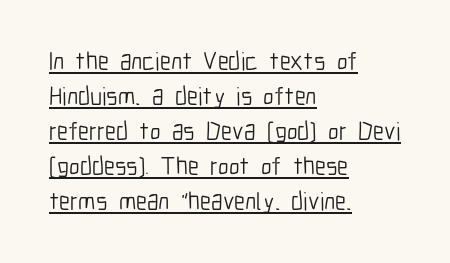
{"italic": "no", "bold": "no", "underline": "yes", "align": "left", "line_spacing": "normal", "line_spacing_ratio": 1.4, "letter_spacing": "normal", "letter_spacing_em": 0.0, "glyph_px": 25}
